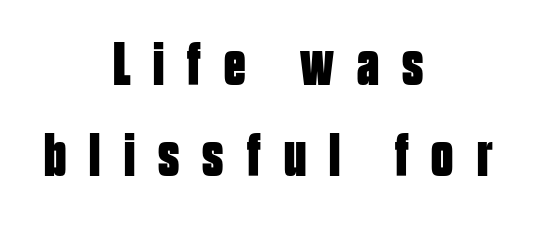
Notice how the stems are strictly vertical — no italics here. Examine the stroke ends and you'll find no serifs. Is there much room between lines? A standard amount, neither cramped nor airy. The font is running at its bold setting. Substantial extra tracking has been applied to these lines. The glyphs are unaccompanied by any horizontal stroke below them.
